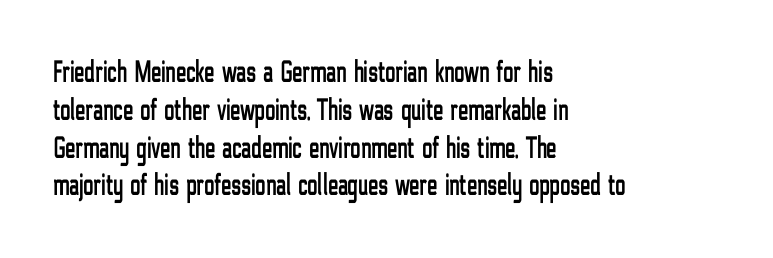
The horizontal fit of the characters is conventional and even. The paragraph shown leans on its left margin. Decoration check: the copy has no underline. Proportional: the letters do not fall into vertical columns. Letterform terminals end flat and unadorned throughout the passage. Ascenders rise straight up at ninety degrees.
